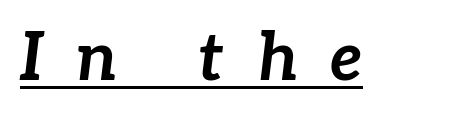
The rendering applies a slant to the glyphs. A rule runs beneath these lines of type. Heavy-handed strokes throughout: this text is bold. A typesetter would call this heavily tracked-out type. Think of a printed novel: that variable character pitch is what you see here.
